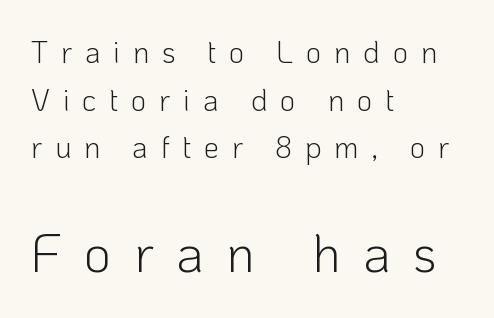
Q: Is the text bold? A: No.
Q: Is the text italic (slanted)? A: No, it is upright.
Q: Is the typeface a serif or a sans-serif typeface? A: Sans-serif.
Q: Is the text underlined? A: No.
Q: How is the paragraph aligned? A: Left-aligned.
Q: Is the spacing between letters normal or unusually wide? A: Unusually wide.
Q: Is the spacing between lines tight, normal or loose? A: Normal.
Q: Which block of text is set in a larger size, the first (top) or the second (bottom)? A: The second (bottom) one.
Q: Width (condensed, normal, or wide)? A: Normal.
Q: Stroke contrast? A: Low.
Q: x-height? A: Medium.
Q: Monospaced? A: No.
